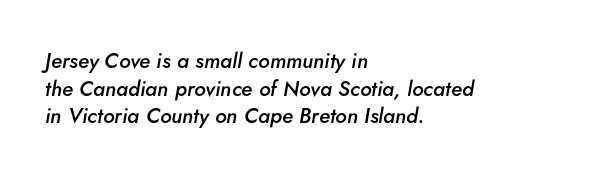
The image shows 21 px text type, italic (leaning right); set left-aligned, normal line spacing (1.32x), normal letter spacing, not underlined.
